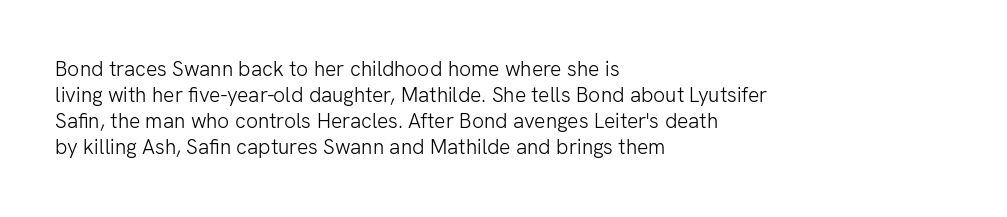
{"italic": "no", "bold": "no", "underline": "no", "align": "left", "line_spacing_ratio": 1.24, "letter_spacing": "normal", "letter_spacing_em": 0.0, "glyph_px": 21}
